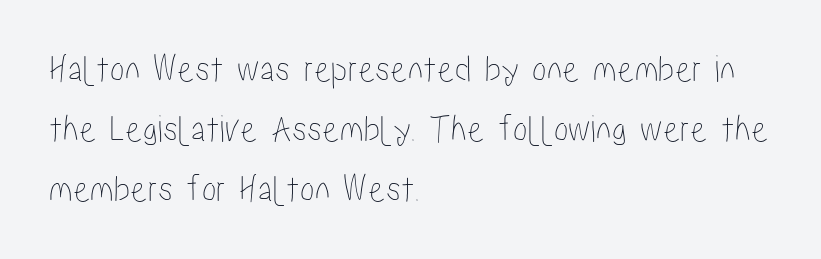
{"italic": "no", "width": "condensed", "stroke_contrast": "low", "x_height": "medium", "monospaced": "no", "underline": "no", "align": "left", "line_spacing": "normal", "line_spacing_ratio": 1.54, "letter_spacing": "normal", "letter_spacing_em": 0.0, "glyph_px": 39}
